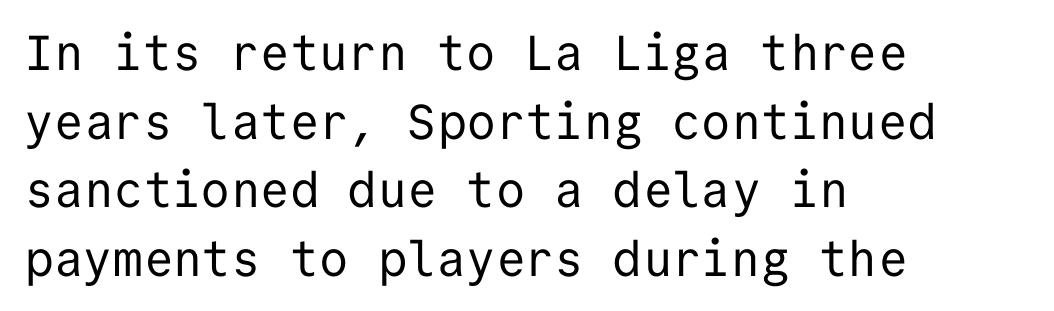
The image shows 49 px regular-weight sans-serif type, upright, monospaced; set left-aligned, normal line spacing (1.4x), normal letter spacing, not underlined; low stroke contrast and a medium x-height.
